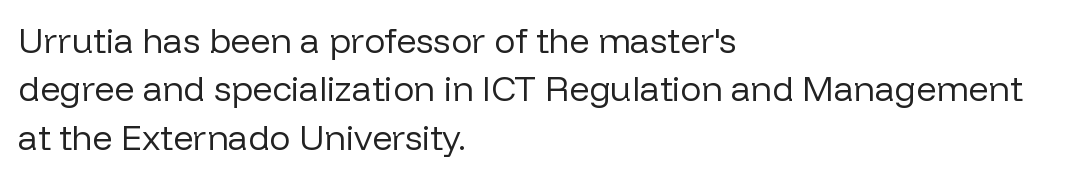
Q: Is the text bold? A: No.
Q: Is the text italic (slanted)? A: No, it is upright.
Q: Is the typeface a serif or a sans-serif typeface? A: Sans-serif.
Q: Is the text underlined? A: No.
Q: How is the paragraph aligned? A: Left-aligned.
Q: Is the spacing between letters normal or unusually wide? A: Normal.
Q: Is the spacing between lines tight, normal or loose? A: Normal.
Q: Width (condensed, normal, or wide)? A: Normal.
Q: Stroke contrast? A: Low.
Q: x-height? A: Medium.
Q: Monospaced? A: No.
